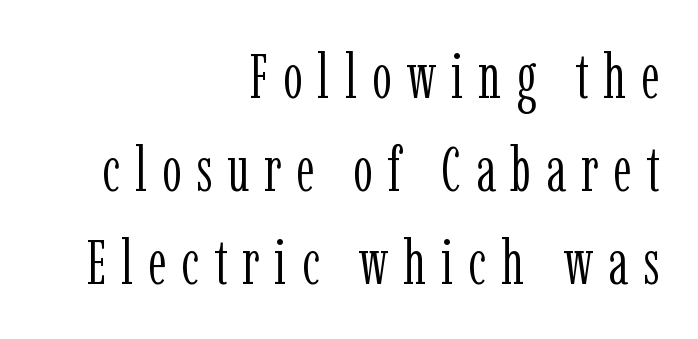
Ordinary non-slanted type is in use. The font is comparable to plain body text, perhaps lighter. The type is letterspaced generously, with wide tracking. Summary of vertical rhythm: regular, with standard interline spacing.
